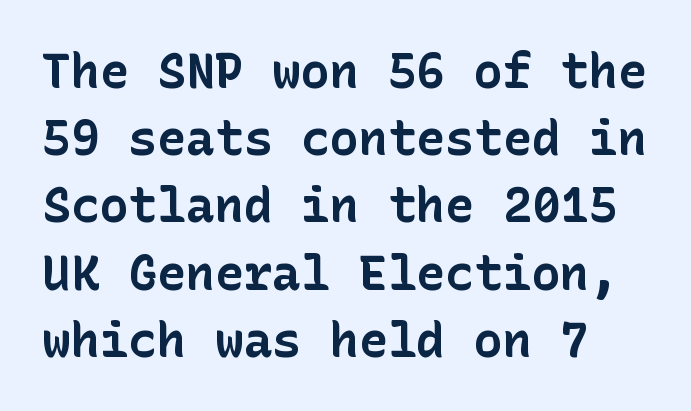
The font is running at its bold setting. Stroke terminals: plain, sans-serif. Rule under the text: the space is simply empty. Italic: no, the glyphs are upright roman.
